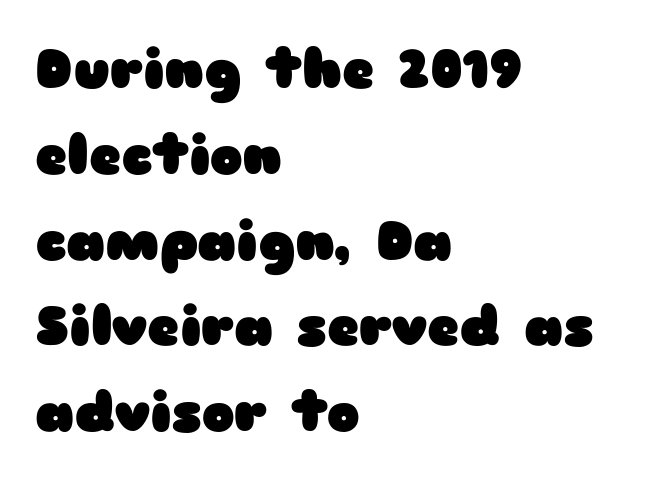
Q: Is the text bold? A: Yes.
Q: Is the text italic (slanted)? A: No, it is upright.
Q: Is the typeface a serif or a sans-serif typeface? A: Sans-serif.
Q: Is the text underlined? A: No.
Q: How is the paragraph aligned? A: Left-aligned.
Q: Is the spacing between letters normal or unusually wide? A: Normal.
Q: Is the spacing between lines tight, normal or loose? A: Normal.
Q: Width (condensed, normal, or wide)? A: Wide.
Q: Stroke contrast? A: Low.
Q: x-height? A: Medium.
Q: Monospaced? A: No.
